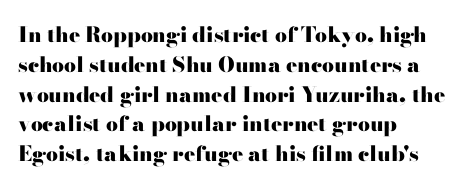
The image shows 21 px bold type, upright; set left-aligned, normal line spacing (1.42x), normal letter spacing, not underlined.
